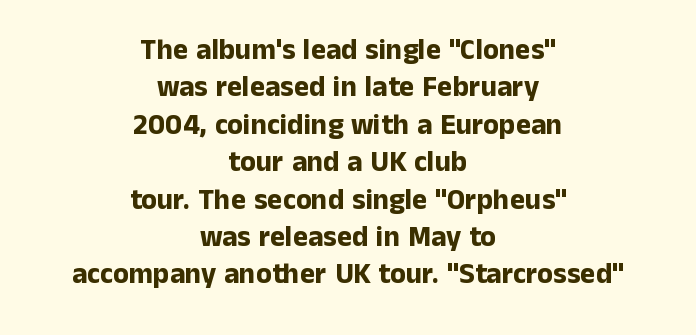
{"serif": "no", "italic": "no", "bold": "yes", "weight": "bold", "width": "normal", "stroke_contrast": "low", "x_height": "medium", "monospaced": "no", "underline": "no", "align": "center", "line_spacing": "normal", "line_spacing_ratio": 1.29, "letter_spacing": "normal", "letter_spacing_em": 0.0, "glyph_px": 29}
